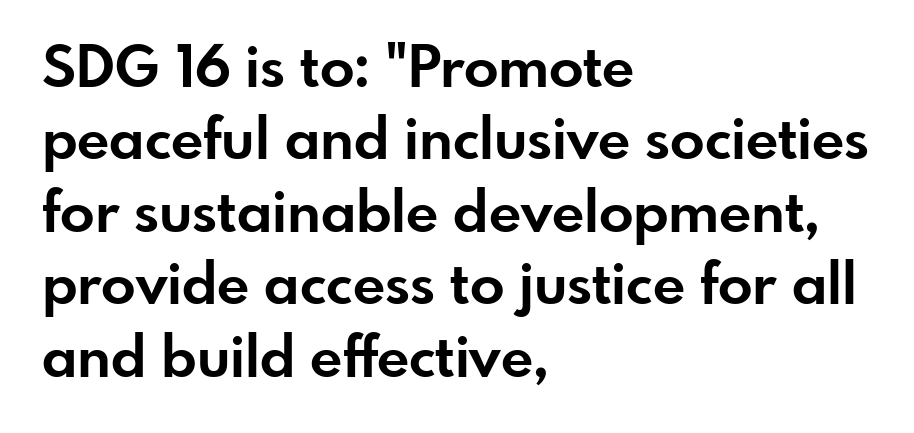
{"serif": "no", "italic": "no", "bold": "yes", "weight": "bold", "width": "normal", "stroke_contrast": "low", "x_height": "small", "monospaced": "no", "underline": "no", "align": "left", "line_spacing": "normal", "line_spacing_ratio": 1.27, "letter_spacing": "normal", "letter_spacing_em": 0.0, "glyph_px": 57}
